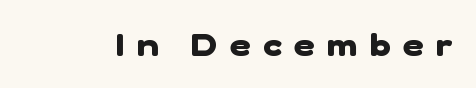
The image shows 32 px heavy sans-serif type; set unusually wide letter spacing (+0.39 em), not underlined; low stroke contrast and a medium x-height.
